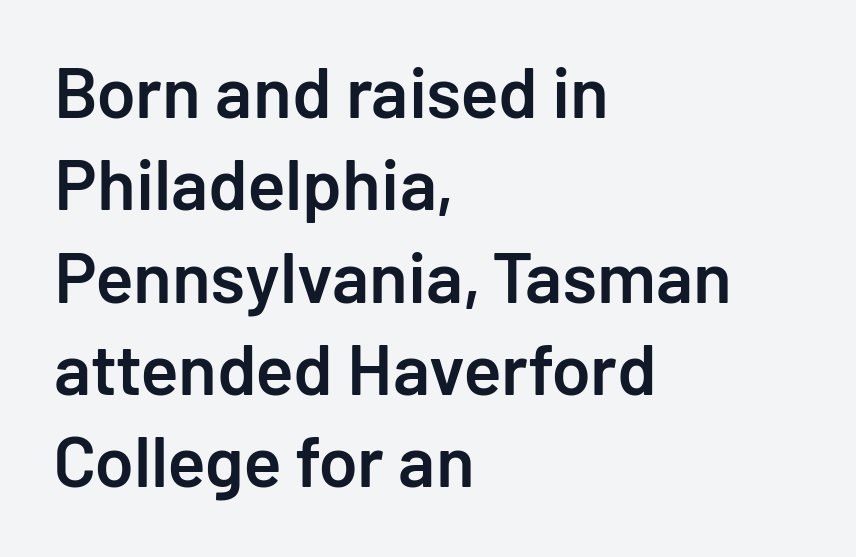
Look at the tracking — it's just the regular setting, nothing added. Style check: upright. Is the block centered? No — it sits flush against the left margin. Semibold letterforms, between regular and bold.
